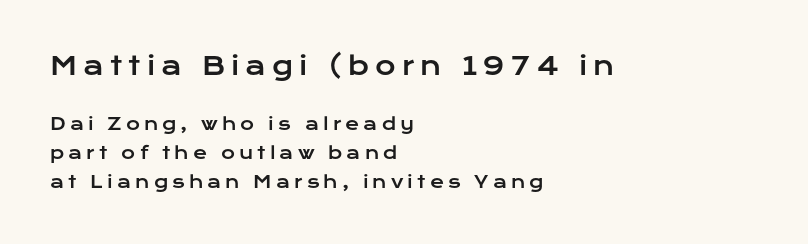
{"italic": "no", "underline": "no", "align": "left", "line_spacing_ratio": 1.72, "letter_spacing": "wide", "letter_spacing_em": 0.24, "larger_block": "first", "size_ratio": 1.47, "glyph_px": 25}
